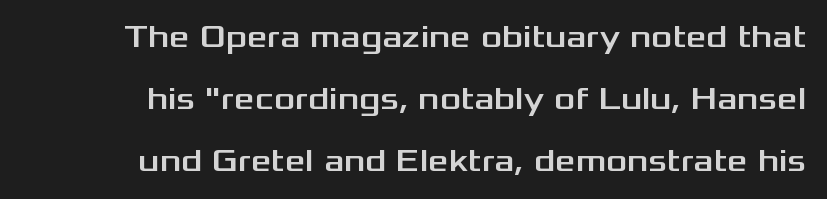
Q: Is the text italic (slanted)? A: No, it is upright.
Q: Is the typeface a serif or a sans-serif typeface? A: Sans-serif.
Q: Is the text underlined? A: No.
Q: Is the spacing between letters normal or unusually wide? A: Normal.
Q: Is the spacing between lines tight, normal or loose? A: Loose.
Q: Width (condensed, normal, or wide)? A: Wide.
Q: Stroke contrast? A: Medium.
Q: x-height? A: Medium.
Q: Monospaced? A: No.
